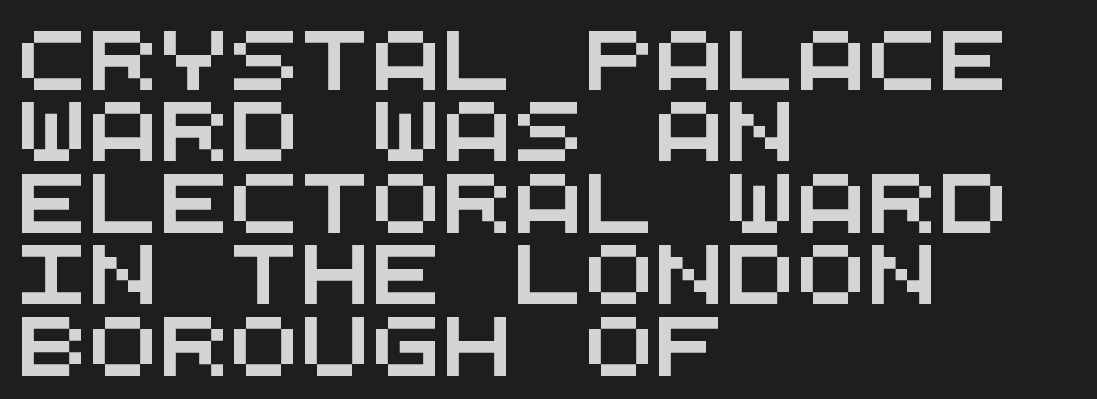
Q: Is the typeface a serif or a sans-serif typeface? A: Sans-serif.
Q: Is the text underlined? A: No.
Q: How is the paragraph aligned? A: Left-aligned.
Q: Is the spacing between letters normal or unusually wide? A: Normal.
Q: Width (condensed, normal, or wide)? A: Wide.
Q: Stroke contrast? A: Medium.
Q: x-height? A: Large.
Q: Monospaced? A: Yes.
